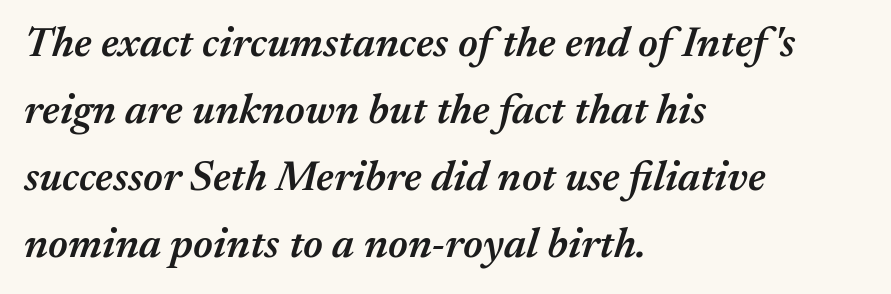
Q: Is the text bold? A: Semi-bold.
Q: Is the text italic (slanted)? A: Yes, it leans right by about 17 degrees.
Q: Is the text underlined? A: No.
Q: How is the paragraph aligned? A: Left-aligned.
Q: Is the spacing between letters normal or unusually wide? A: Normal.
Q: Is the spacing between lines tight, normal or loose? A: Normal.
Q: Width (condensed, normal, or wide)? A: Normal.
Q: Stroke contrast? A: Medium.
Q: x-height? A: Medium.
Q: Monospaced? A: No.
